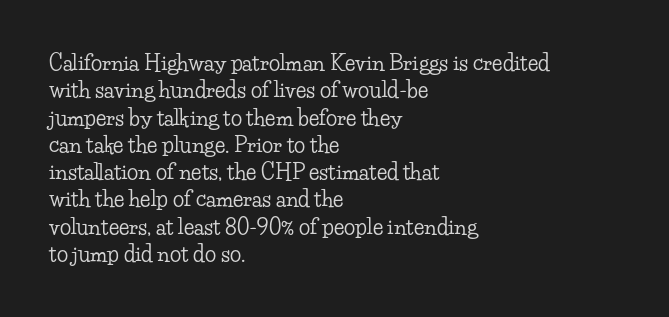
The image shows 21 px text type, upright; set left-aligned, normal line spacing (1.3x), normal letter spacing, not underlined.
